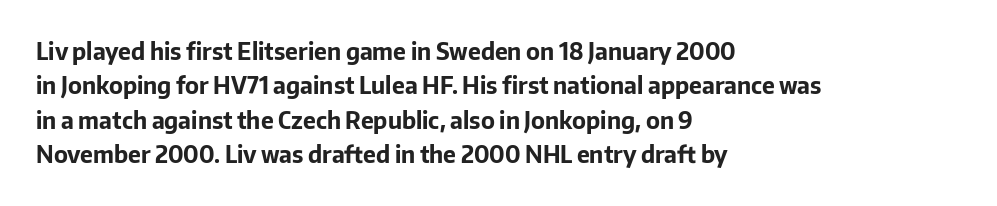
Is the letter spacing exaggerated? No — it looks like the ordinary default. Reading down the block, your eye returns to a fixed left position each line. Heavy-handed strokes throughout: this text is bold. Just letters on the line, the space beneath them empty. Baseline-to-baseline distance is the conventional proportion of letter height. A roman cut, with each character standing at attention.
